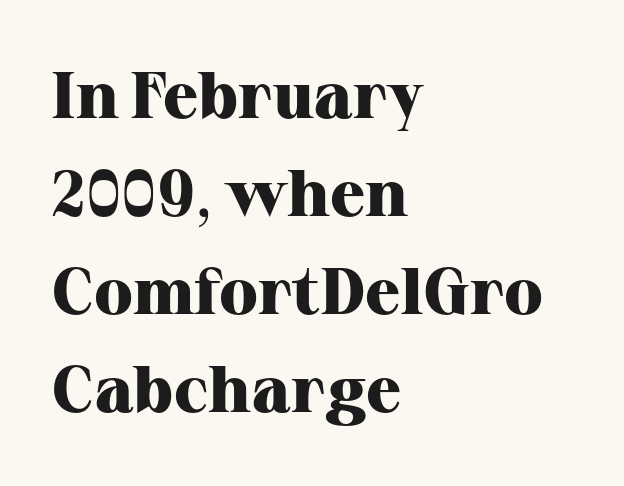
The image shows 65 px heavy serif type, upright; set left-aligned, normal line spacing (1.51x), normal letter spacing, not underlined; high stroke contrast and a medium x-height.
